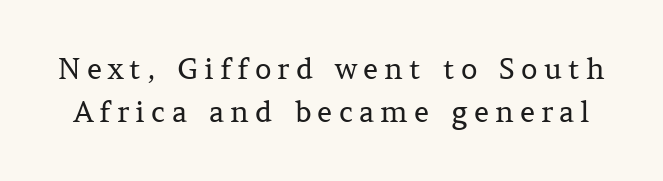
The image shows 29 px regular-weight serif type, upright; set normal line spacing (1.48x), unusually wide letter spacing (+0.21 em), not underlined; medium stroke contrast and a medium x-height.
